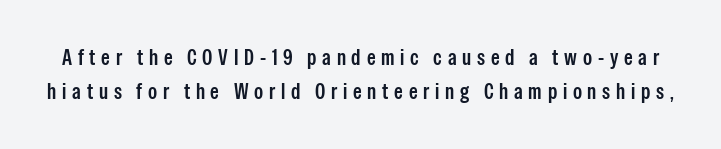
The typography opts for an upright posture over an oblique one. One glance says typical: line gaps are just what's usual. Check under the words: just untouched page. Inter-character spacing is expanded well beyond the font's built-in metrics.
